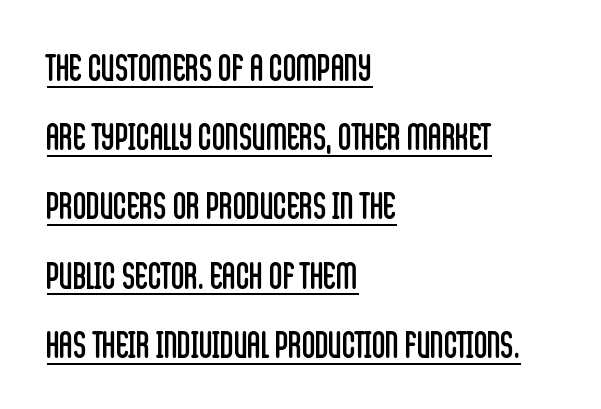
{"serif": "no", "italic": "no", "bold": "no", "weight": "regular", "width": "condensed", "stroke_contrast": "low", "x_height": "large", "monospaced": "no", "underline": "yes", "align": "left", "line_spacing_ratio": 1.87, "letter_spacing": "normal", "letter_spacing_em": 0.0, "glyph_px": 37}
